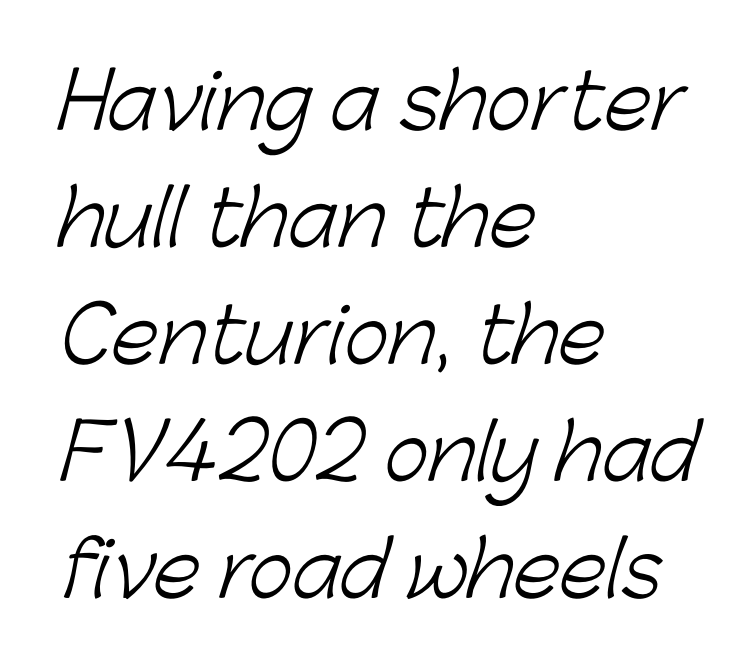
Q: Is the text bold? A: No.
Q: Is the typeface a serif or a sans-serif typeface? A: Sans-serif.
Q: Is the text underlined? A: No.
Q: How is the paragraph aligned? A: Left-aligned.
Q: Is the spacing between letters normal or unusually wide? A: Normal.
Q: Is the spacing between lines tight, normal or loose? A: Normal.
Q: Width (condensed, normal, or wide)? A: Normal.
Q: Stroke contrast? A: Low.
Q: x-height? A: Medium.
Q: Monospaced? A: No.
